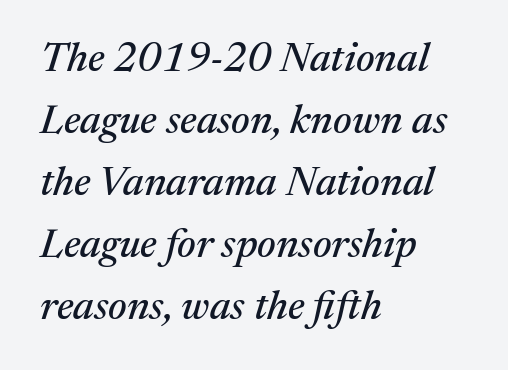
The image shows 41 px serif type, italic (leaning right); set left-aligned, normal line spacing (1.51x), normal letter spacing, not underlined; medium stroke contrast and a medium x-height.
